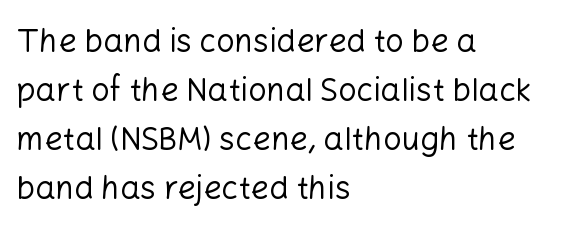
Think of a printed novel: that variable character pitch is what you see here. The specimen omits any rule beneath the text block's lines. What's the leading like? Ordinary, nothing unusual. A typesetter would call this zero additional tracking.
